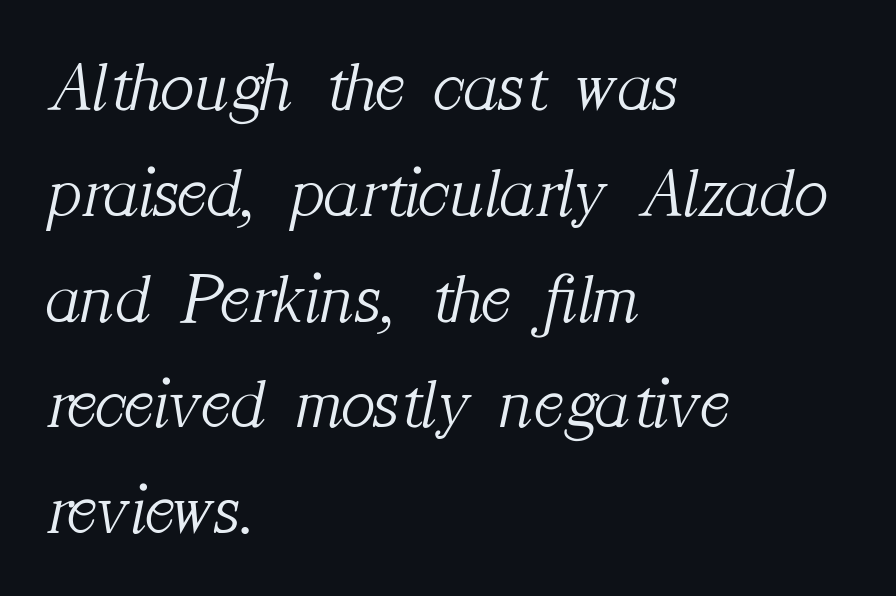
The image shows 71 px light serif type, italic (leaning right); set left-aligned, normal line spacing (1.49x), normal letter spacing, not underlined; medium stroke contrast and a medium x-height.
